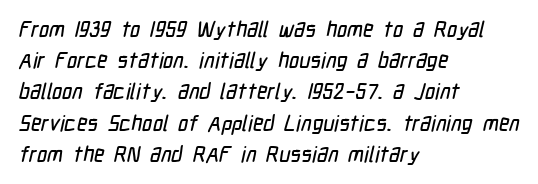
The image shows 22 px text type; set left-aligned, normal line spacing (1.42x), normal letter spacing, not underlined.
